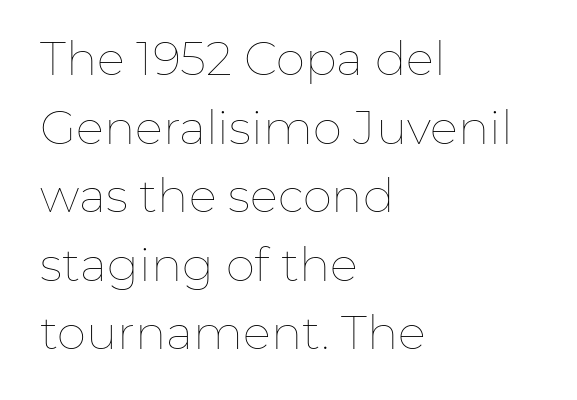
{"italic": "no", "bold": "no", "weight": "thin", "width": "normal", "stroke_contrast": "low", "x_height": "medium", "monospaced": "no", "underline": "no", "align": "left", "line_spacing": "normal", "line_spacing_ratio": 1.46, "letter_spacing": "normal", "letter_spacing_em": 0.0, "glyph_px": 47}
